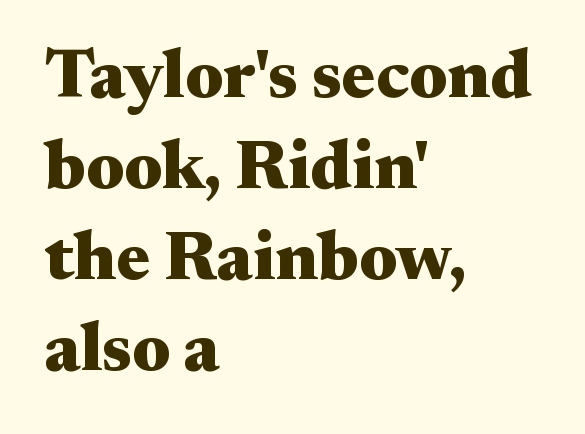
Q: Is the text bold? A: Yes.
Q: Is the text italic (slanted)? A: No, it is upright.
Q: Is the typeface a serif or a sans-serif typeface? A: Serif.
Q: Is the text underlined? A: No.
Q: How is the paragraph aligned? A: Left-aligned.
Q: Is the spacing between letters normal or unusually wide? A: Normal.
Q: Is the spacing between lines tight, normal or loose? A: Normal.
Q: Width (condensed, normal, or wide)? A: Wide.
Q: Stroke contrast? A: Medium.
Q: x-height? A: Small.
Q: Monospaced? A: No.
